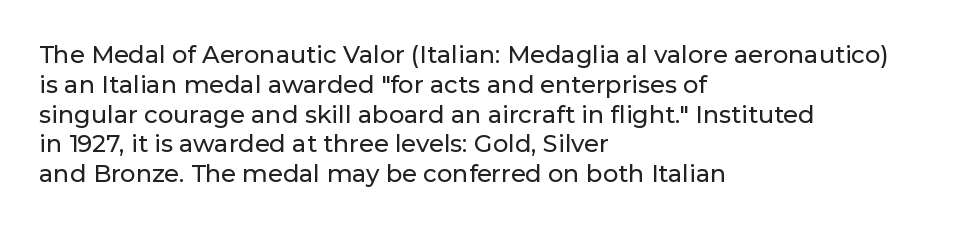
{"italic": "no", "underline": "no", "align": "left", "line_spacing_ratio": 1.24, "letter_spacing": "normal", "letter_spacing_em": 0.0, "glyph_px": 24}
